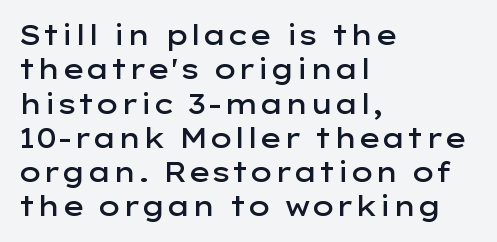
Left-aligned paragraph, ragged on the right. Nope, not italic — everything's standing straight. Strokes here are thickened, but only to semibold level. The leading is moderate, giving the passage an even texture.
